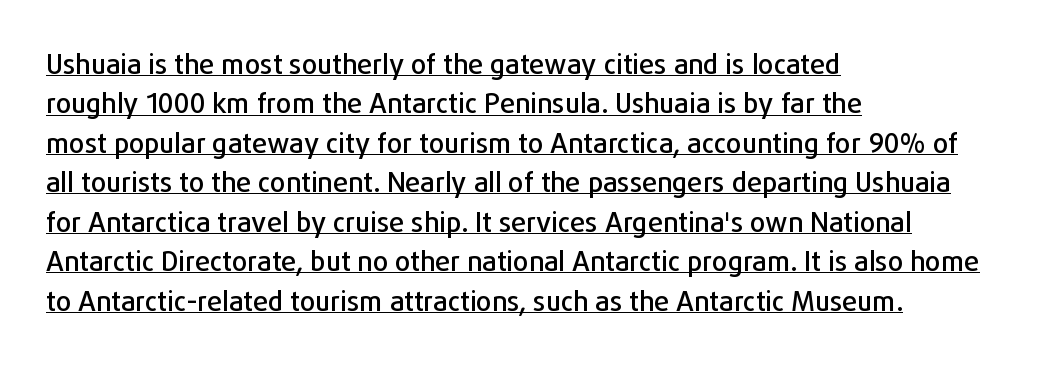
Q: Is the text italic (slanted)? A: No, it is upright.
Q: Is the text underlined? A: Yes.
Q: How is the paragraph aligned? A: Left-aligned.
Q: Is the spacing between letters normal or unusually wide? A: Normal.
Q: Is the spacing between lines tight, normal or loose? A: Normal.
